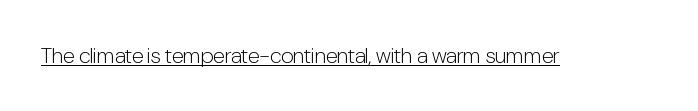
The image shows 22 px text type, upright; set normal letter spacing, underlined.
